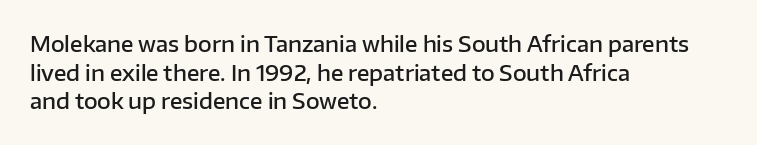
{"italic": "no", "bold": "semi", "underline": "no", "align": "left", "line_spacing": "normal", "line_spacing_ratio": 1.36, "letter_spacing": "normal", "letter_spacing_em": 0.0, "glyph_px": 21}
